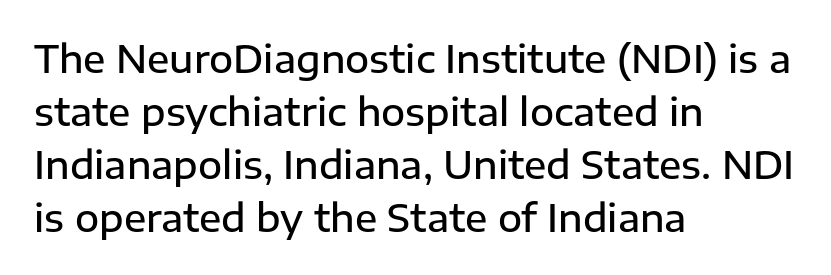
The image shows 37 px semibold sans-serif type, upright; set left-aligned, normal line spacing (1.43x), normal letter spacing, not underlined; low stroke contrast and a medium x-height.
